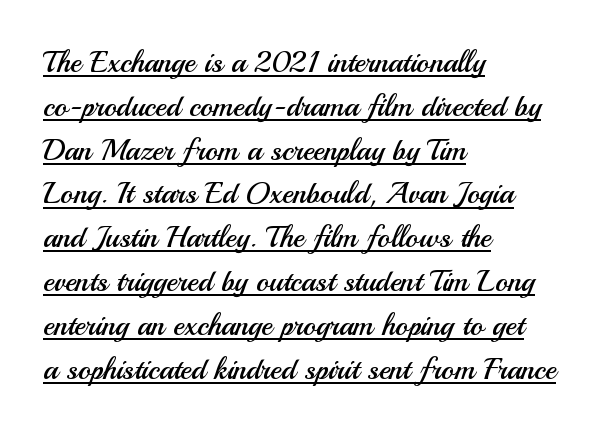
The image shows 30 px regular-weight sans-serif type; set left-aligned, normal line spacing (1.46x), normal letter spacing, underlined; medium stroke contrast and a small x-height.
